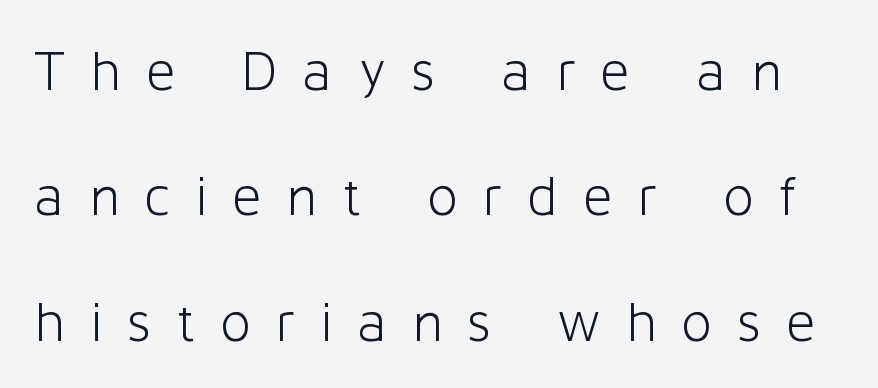
This is not heavy type; no bold has been used. The tracking jumps out immediately: characters are airy and widely separated. The passage shown is typed in a proportional face where columns would drift. The lettering stays uniformly vertical, giving the passage a roman look. The leading is generous, giving the passage an open texture.
